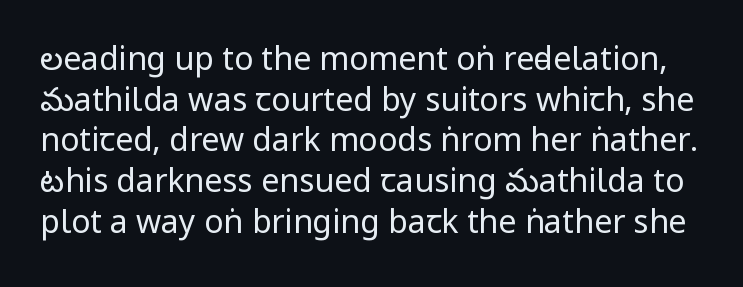
Q: Is the text bold? A: No.
Q: Is the text italic (slanted)? A: No, it is upright.
Q: Is the typeface a serif or a sans-serif typeface? A: Sans-serif.
Q: Is the text underlined? A: No.
Q: Is the spacing between letters normal or unusually wide? A: Normal.
Q: Is the spacing between lines tight, normal or loose? A: Normal.
Q: Width (condensed, normal, or wide)? A: Condensed.
Q: Stroke contrast? A: Low.
